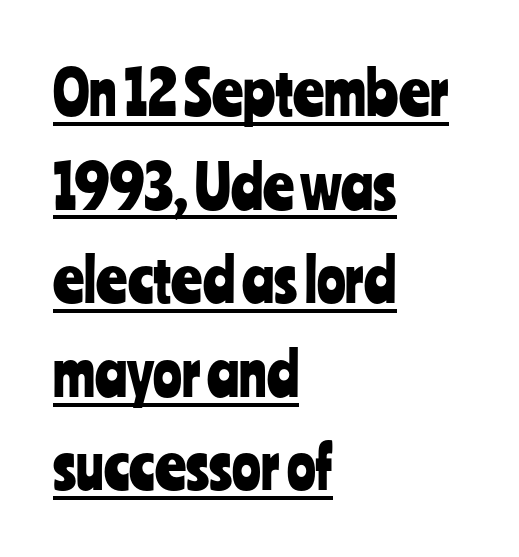
{"serif": "no", "italic": "no", "width": "condensed", "stroke_contrast": "low", "x_height": "medium", "monospaced": "no", "underline": "yes", "align": "left", "line_spacing": "normal", "line_spacing_ratio": 1.56, "letter_spacing": "normal", "letter_spacing_em": 0.0, "glyph_px": 60}
